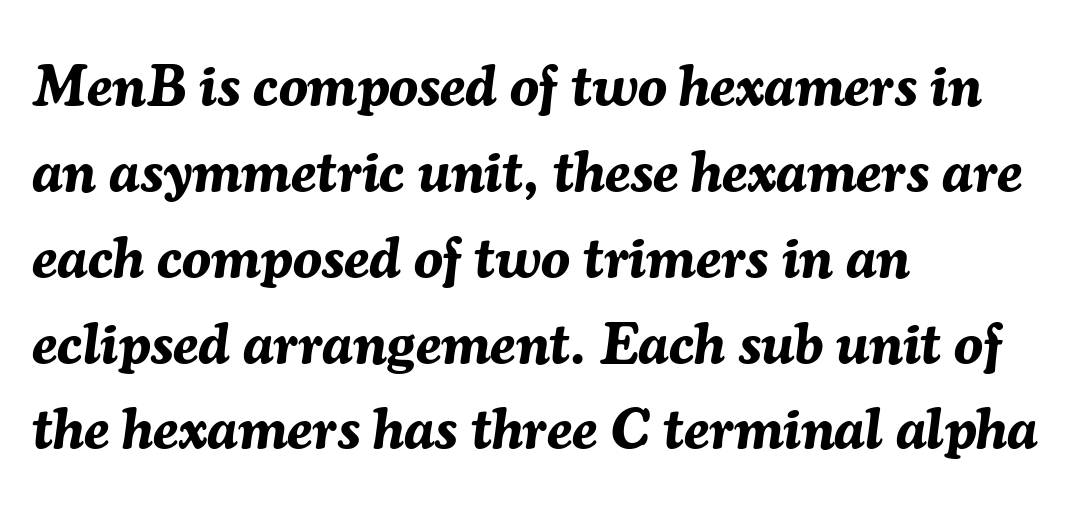
The image shows 58 px bold type, italic (leaning right); set left-aligned, normal line spacing (1.48x), normal letter spacing, not underlined; medium stroke contrast and a medium x-height.
